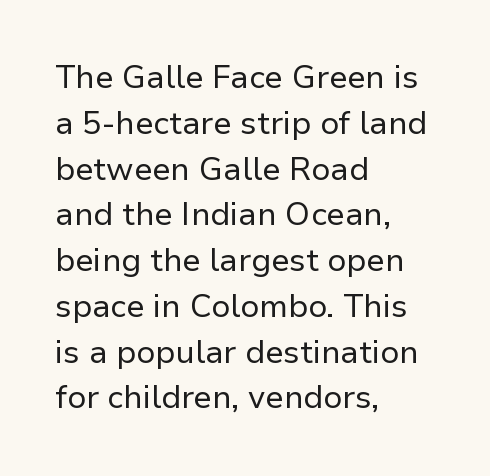
The image shows 32 px regular-weight sans-serif type, upright; set left-aligned, normal line spacing (1.43x), normal letter spacing, not underlined; low stroke contrast and a medium x-height.
